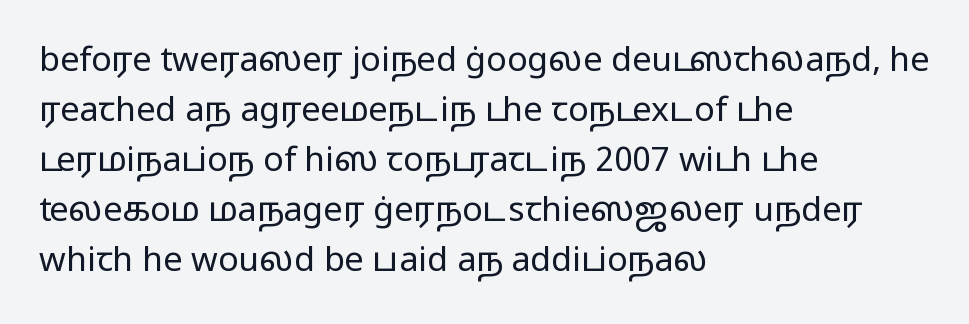
The designer left line spacing at the default. Clear beneath every line of the passage. This reads as an unemphasized weight, regular at the heaviest. Character widths vary here, with narrow letters taking less room than wide ones.
